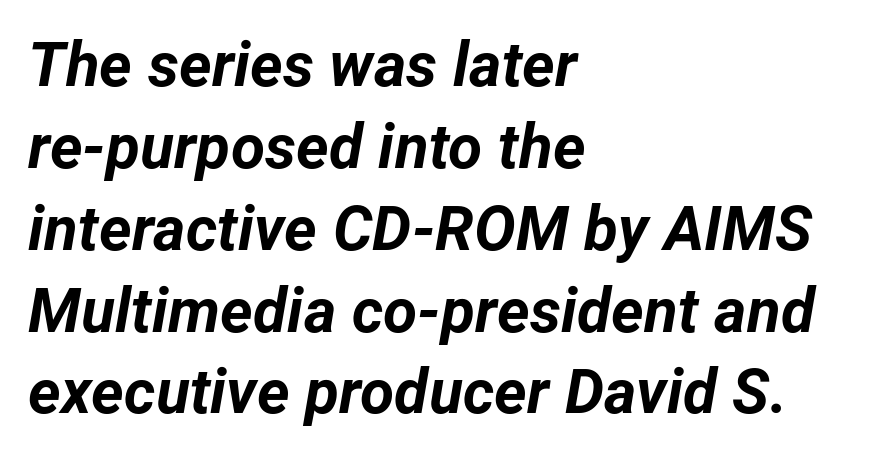
The image shows 62 px bold type, italic (leaning right); set left-aligned, normal line spacing (1.32x), normal letter spacing, not underlined; low stroke contrast and a medium x-height.
